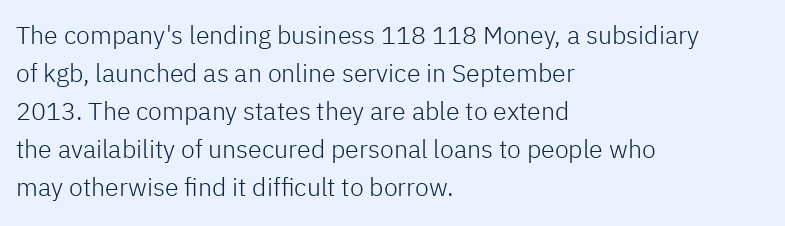
Q: Is the text bold? A: No.
Q: Is the text italic (slanted)? A: No, it is upright.
Q: Is the text underlined? A: No.
Q: How is the paragraph aligned? A: Left-aligned.
Q: Is the spacing between letters normal or unusually wide? A: Normal.
Q: Is the spacing between lines tight, normal or loose? A: Normal.
